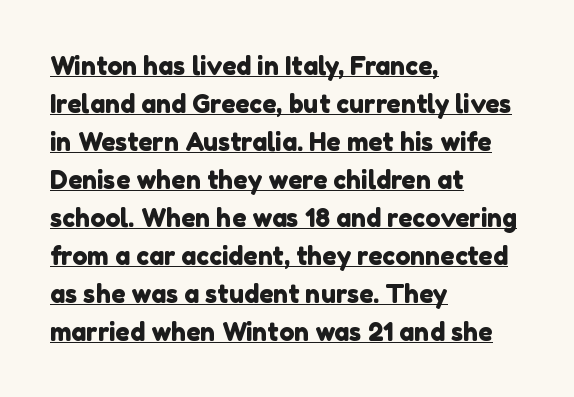
The image shows 25 px text type; set left-aligned, normal line spacing (1.52x), normal letter spacing, underlined.
